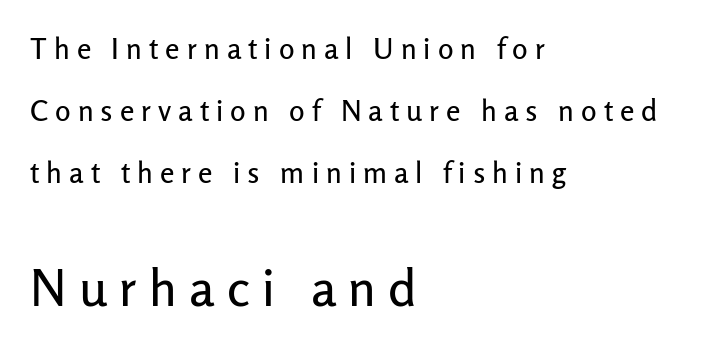
Q: Is the text italic (slanted)? A: No, it is upright.
Q: Is the typeface a serif or a sans-serif typeface? A: Sans-serif.
Q: Is the text underlined? A: No.
Q: How is the paragraph aligned? A: Left-aligned.
Q: Is the spacing between letters normal or unusually wide? A: Unusually wide.
Q: Is the spacing between lines tight, normal or loose? A: Loose.
Q: Which block of text is set in a larger size, the first (top) or the second (bottom)? A: The second (bottom) one.
Q: Width (condensed, normal, or wide)? A: Normal.
Q: Stroke contrast? A: Low.
Q: x-height? A: Medium.
Q: Monospaced? A: No.
